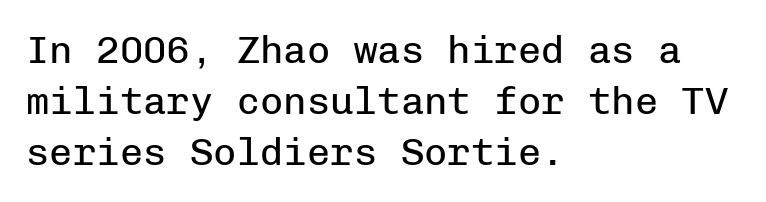
{"serif": "no", "italic": "no", "bold": "no", "weight": "regular", "width": "normal", "stroke_contrast": "low", "x_height": "medium", "monospaced": "yes", "underline": "no", "align": "left", "line_spacing": "normal", "line_spacing_ratio": 1.31, "letter_spacing": "normal", "letter_spacing_em": 0.0, "glyph_px": 39}
